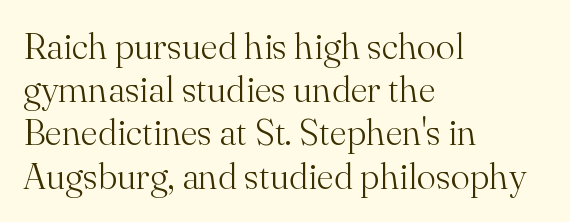
{"serif": "yes", "italic": "no", "bold": "no", "weight": "light", "width": "normal", "stroke_contrast": "medium", "x_height": "small", "monospaced": "no", "underline": "no", "align": "left", "line_spacing_ratio": 1.2, "letter_spacing": "normal", "letter_spacing_em": 0.0, "glyph_px": 36}
